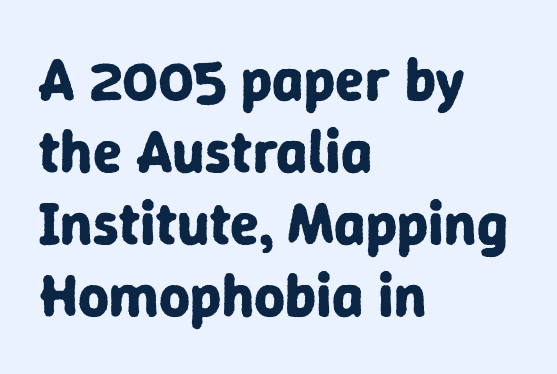
{"serif": "no", "italic": "no", "bold": "yes", "weight": "bold", "width": "normal", "stroke_contrast": "low", "x_height": "medium", "monospaced": "no", "underline": "no", "align": "left", "line_spacing_ratio": 1.2, "letter_spacing": "normal", "letter_spacing_em": 0.0, "glyph_px": 60}
